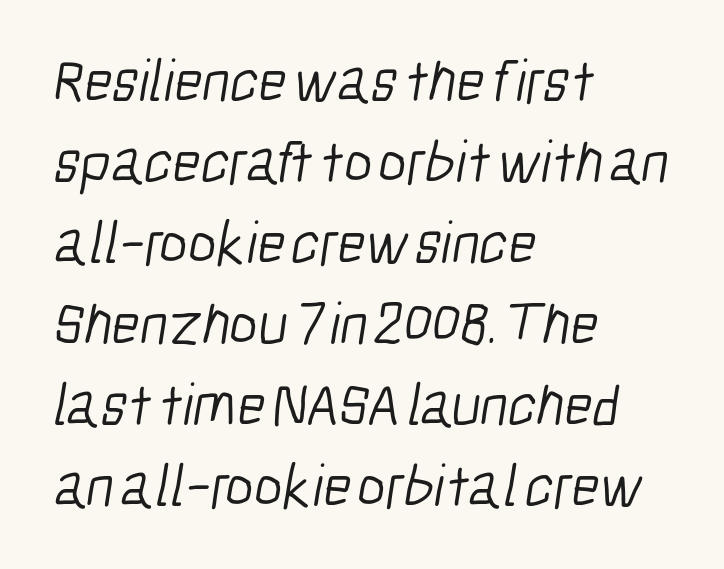
Q: Is the text bold? A: No.
Q: Is the typeface a serif or a sans-serif typeface? A: Sans-serif.
Q: Is the text underlined? A: No.
Q: How is the paragraph aligned? A: Left-aligned.
Q: Is the spacing between letters normal or unusually wide? A: Normal.
Q: Is the spacing between lines tight, normal or loose? A: Normal.
Q: Width (condensed, normal, or wide)? A: Condensed.
Q: Stroke contrast? A: Low.
Q: x-height? A: Medium.
Q: Monospaced? A: No.
